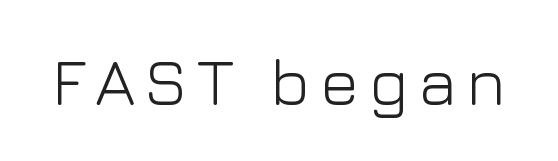
Q: Is the text bold? A: No.
Q: Is the text italic (slanted)? A: No, it is upright.
Q: Is the typeface a serif or a sans-serif typeface? A: Sans-serif.
Q: Is the text underlined? A: No.
Q: Width (condensed, normal, or wide)? A: Normal.
Q: Stroke contrast? A: Low.
Q: x-height? A: Medium.
Q: Monospaced? A: No.
